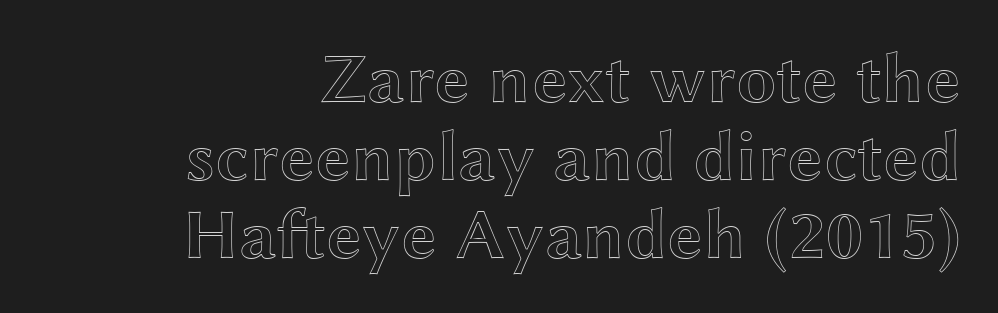
{"italic": "no", "width": "wide", "x_height": "medium", "monospaced": "no", "underline": "no", "align": "right", "line_spacing": "tight", "line_spacing_ratio": 1.08, "letter_spacing": "normal", "letter_spacing_em": 0.0, "glyph_px": 72}
